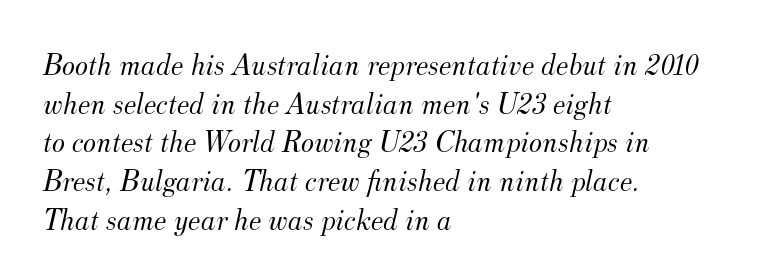
{"serif": "yes", "italic": "yes", "lean": "right", "slant_degrees": 12, "bold": "no", "weight": "light", "width": "normal", "stroke_contrast": "medium", "x_height": "small", "monospaced": "no", "underline": "no", "align": "left", "line_spacing": "normal", "line_spacing_ratio": 1.25, "letter_spacing": "normal", "letter_spacing_em": 0.0, "glyph_px": 31}
